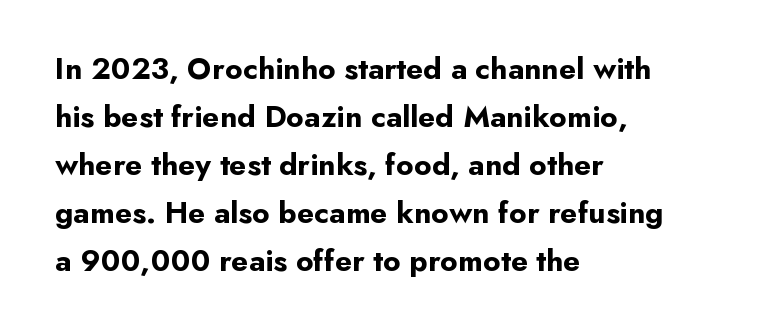
The image shows 31 px bold sans-serif type, upright; set left-aligned, normal line spacing (1.55x), normal letter spacing, not underlined; low stroke contrast and a small x-height.
